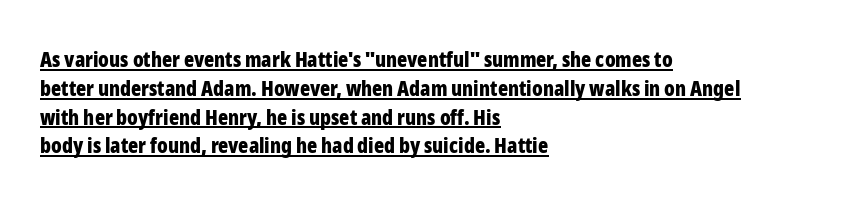
Q: Is the text bold? A: Yes.
Q: Is the text italic (slanted)? A: No, it is upright.
Q: Is the text underlined? A: Yes.
Q: How is the paragraph aligned? A: Left-aligned.
Q: Is the spacing between letters normal or unusually wide? A: Normal.
Q: Is the spacing between lines tight, normal or loose? A: Normal.
